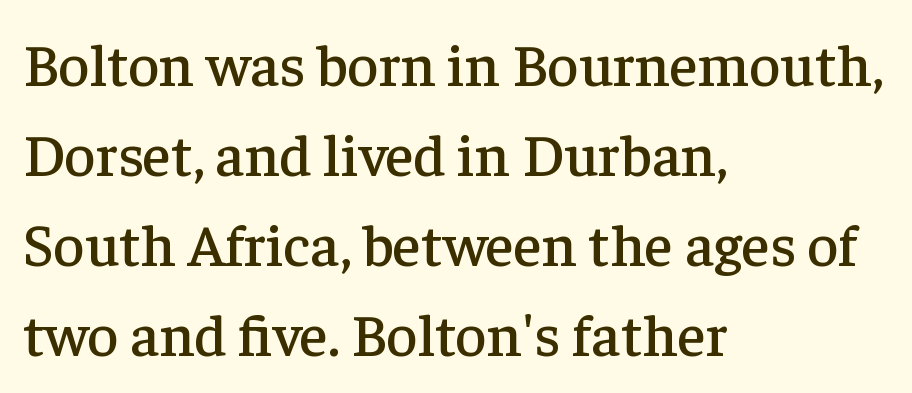
{"serif": "yes", "italic": "no", "width": "normal", "stroke_contrast": "low", "x_height": "medium", "monospaced": "no", "underline": "no", "align": "left", "line_spacing": "normal", "line_spacing_ratio": 1.5, "letter_spacing": "normal", "letter_spacing_em": 0.0, "glyph_px": 60}
